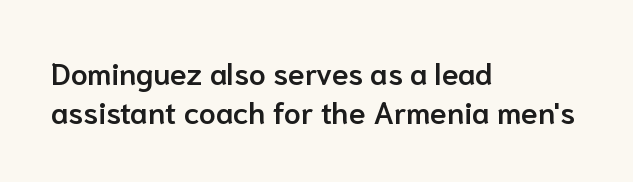
Q: Is the text bold? A: Semi-bold.
Q: Is the text italic (slanted)? A: No, it is upright.
Q: Is the typeface a serif or a sans-serif typeface? A: Sans-serif.
Q: Is the text underlined? A: No.
Q: How is the paragraph aligned? A: Left-aligned.
Q: Is the spacing between letters normal or unusually wide? A: Normal.
Q: Is the spacing between lines tight, normal or loose? A: Normal.
Q: Width (condensed, normal, or wide)? A: Normal.
Q: Stroke contrast? A: Low.
Q: x-height? A: Medium.
Q: Monospaced? A: No.
